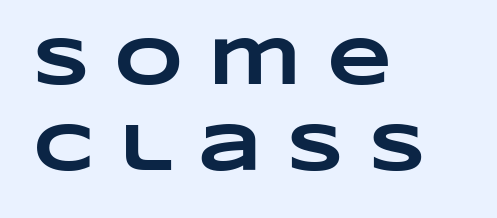
Q: Is the text bold? A: Yes.
Q: Is the text underlined? A: No.
Q: How is the paragraph aligned? A: Left-aligned.
Q: Is the spacing between letters normal or unusually wide? A: Unusually wide.
Q: Is the spacing between lines tight, normal or loose? A: Normal.
Q: Width (condensed, normal, or wide)? A: Wide.
Q: Stroke contrast? A: Low.
Q: x-height? A: Large.
Q: Monospaced? A: No.
